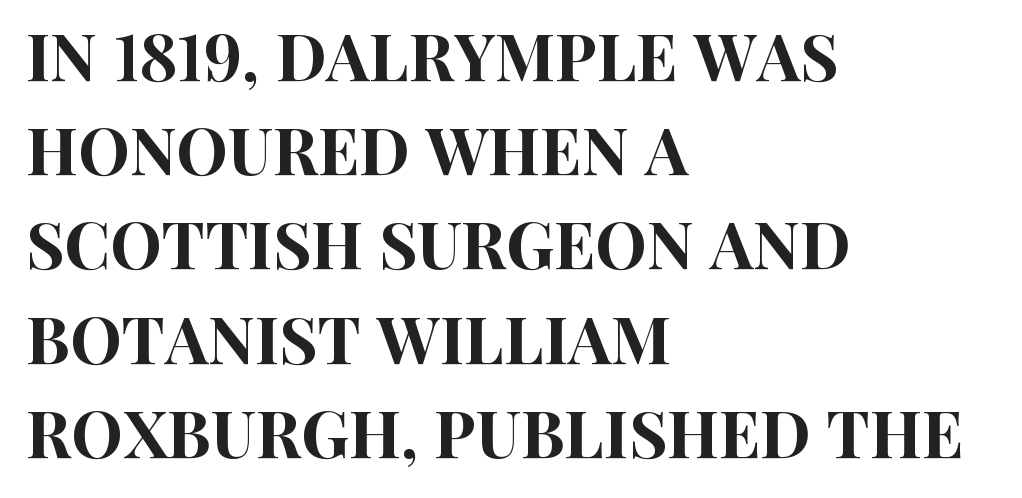
Q: Is the text italic (slanted)? A: No, it is upright.
Q: Is the typeface a serif or a sans-serif typeface? A: Sans-serif.
Q: Is the text underlined? A: No.
Q: How is the paragraph aligned? A: Left-aligned.
Q: Is the spacing between letters normal or unusually wide? A: Normal.
Q: Is the spacing between lines tight, normal or loose? A: Normal.
Q: Width (condensed, normal, or wide)? A: Condensed.
Q: Stroke contrast? A: High.
Q: x-height? A: Large.
Q: Monospaced? A: No.
